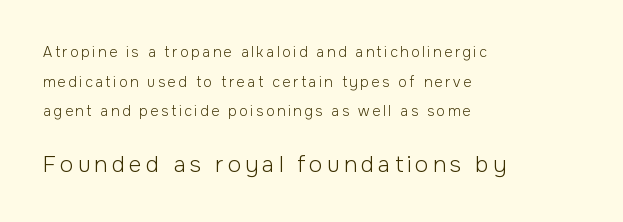
Q: Is the text bold? A: No.
Q: Is the text italic (slanted)? A: No, it is upright.
Q: Is the text underlined? A: No.
Q: How is the paragraph aligned? A: Left-aligned.
Q: Is the spacing between lines tight, normal or loose? A: Loose.
Q: Which block of text is set in a larger size, the first (top) or the second (bottom)? A: The second (bottom) one.
